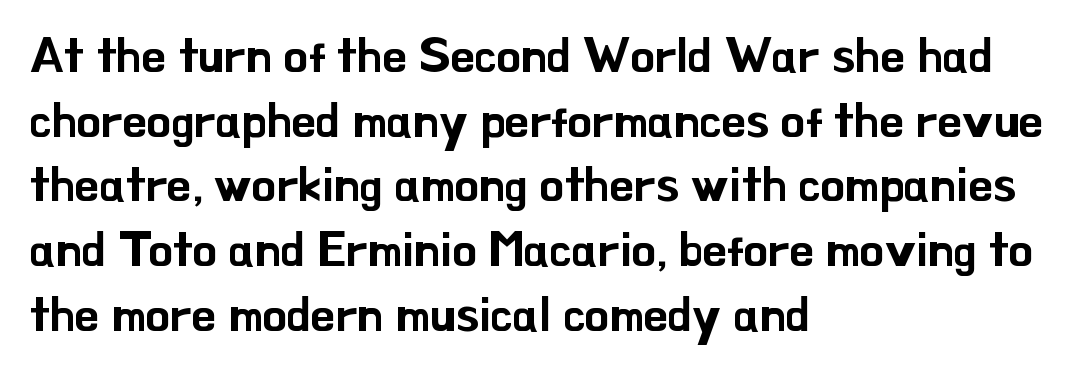
Q: Is the text italic (slanted)? A: No, it is upright.
Q: Is the typeface a serif or a sans-serif typeface? A: Sans-serif.
Q: Is the text underlined? A: No.
Q: How is the paragraph aligned? A: Left-aligned.
Q: Is the spacing between letters normal or unusually wide? A: Normal.
Q: Is the spacing between lines tight, normal or loose? A: Normal.
Q: Width (condensed, normal, or wide)? A: Normal.
Q: Stroke contrast? A: Low.
Q: x-height? A: Small.
Q: Monospaced? A: No.
